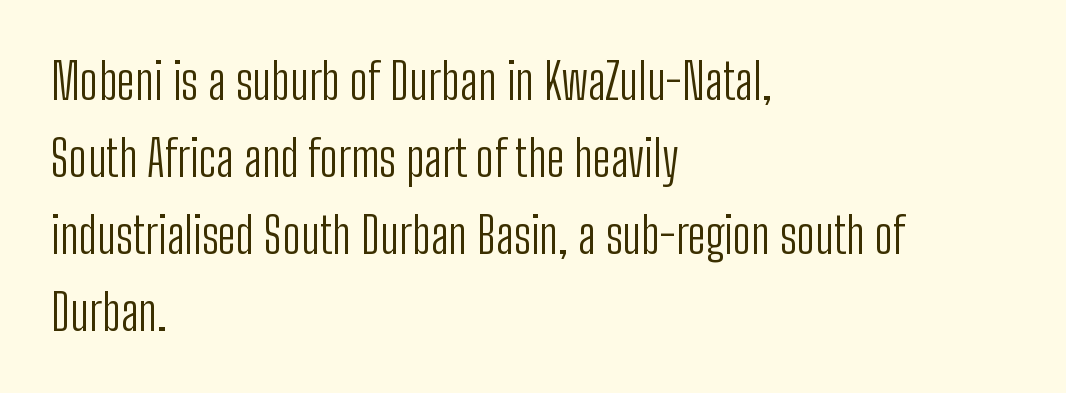
Q: Is the text bold? A: No.
Q: Is the text italic (slanted)? A: No, it is upright.
Q: Is the typeface a serif or a sans-serif typeface? A: Sans-serif.
Q: Is the text underlined? A: No.
Q: How is the paragraph aligned? A: Left-aligned.
Q: Is the spacing between letters normal or unusually wide? A: Normal.
Q: Is the spacing between lines tight, normal or loose? A: Normal.
Q: Width (condensed, normal, or wide)? A: Condensed.
Q: Stroke contrast? A: Low.
Q: x-height? A: Medium.
Q: Monospaced? A: No.
